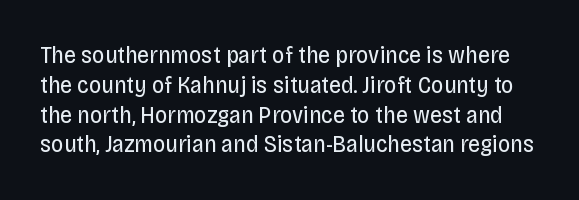
{"italic": "no", "bold": "no", "underline": "no", "line_spacing_ratio": 1.24, "letter_spacing": "normal", "letter_spacing_em": 0.0, "glyph_px": 24}
